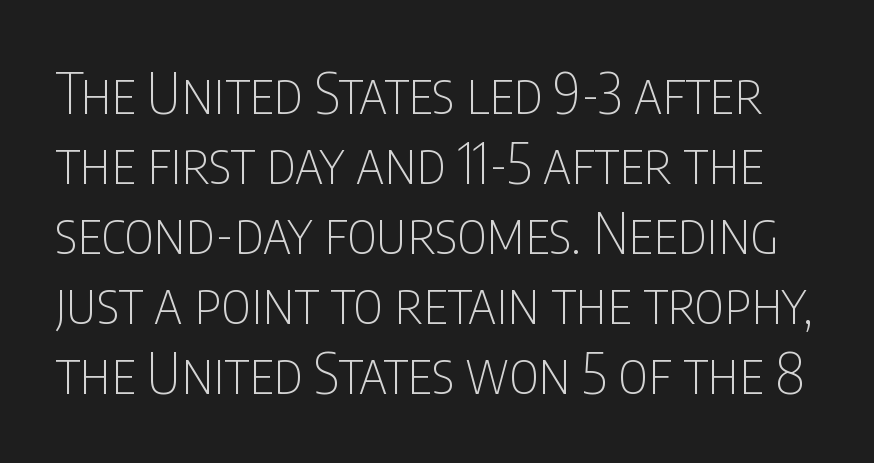
No letter is thick-stroked: the sample isn't bold. A sans-serif font was chosen for this passage. Descenders hang freely into open space. Is this a fixed-width face? No — the glyphs have proportional, varying widths. Caption: standard tracking, unaltered. Style check: upright.
